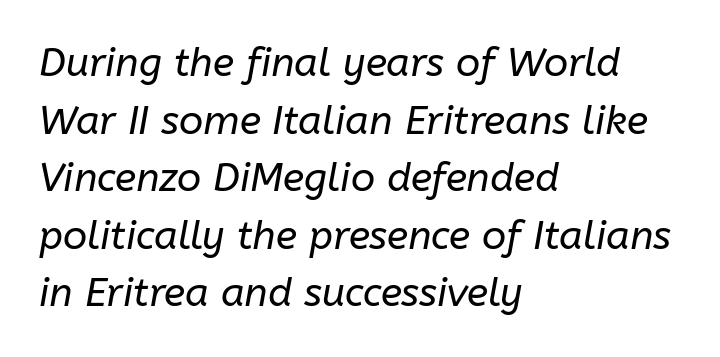
The image shows 40 px regular-weight type, italic (leaning right); set left-aligned, normal line spacing (1.44x), normal letter spacing, not underlined; low stroke contrast and a medium x-height.
